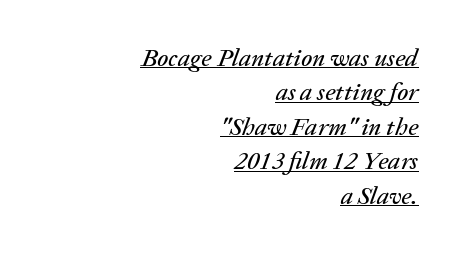
{"italic": "yes", "lean": "right", "slant_degrees": 20, "underline": "yes", "align": "right", "line_spacing": "normal", "line_spacing_ratio": 1.38, "letter_spacing": "normal", "letter_spacing_em": 0.0, "glyph_px": 25}
